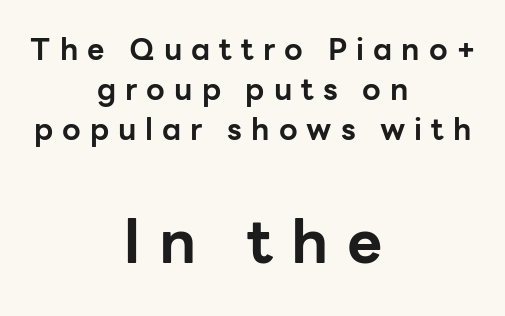
The image shows 61 px bold sans-serif type, upright; set centered, normal line spacing (1.33x), unusually wide letter spacing (+0.3 em), not underlined; the second (bottom) block is 2.03x larger; low stroke contrast and a medium x-height.
